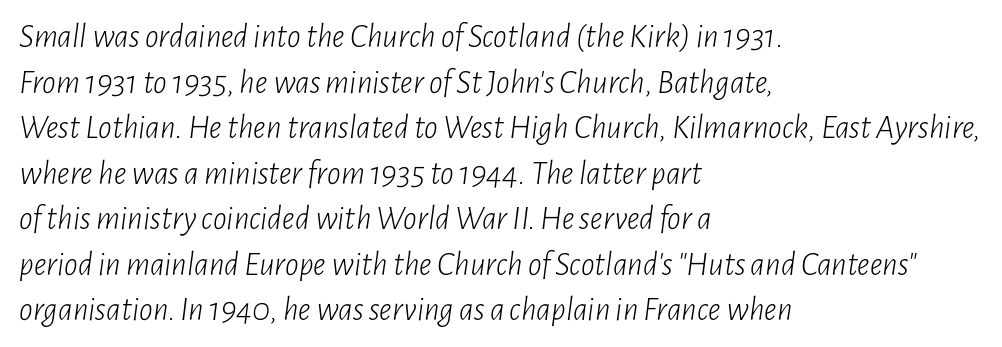
The lines in this sample share a left origin and differ only in where they stop. Default kerning and tracking; the words read as compact shapes. The space beneath each line is pristine and unruled. Is this a fixed-width face? No — the glyphs have proportional, varying widths. Weight class: somewhere from thin through regular. The leading is moderate, giving the passage an even texture.
